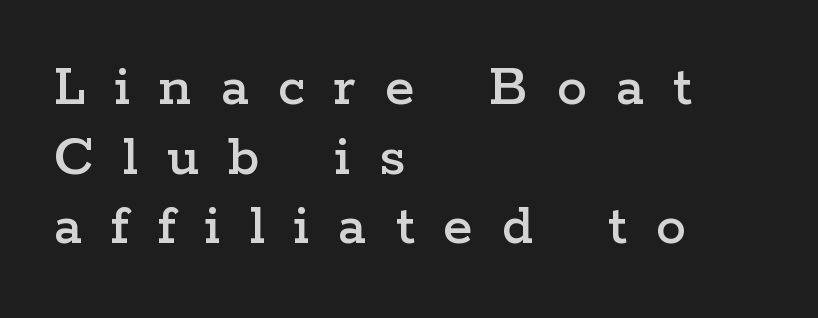
{"serif": "yes", "italic": "no", "width": "wide", "stroke_contrast": "low", "x_height": "medium", "monospaced": "no", "underline": "no", "align": "left", "line_spacing_ratio": 1.16, "letter_spacing": "wide", "letter_spacing_em": 0.48, "glyph_px": 60}
